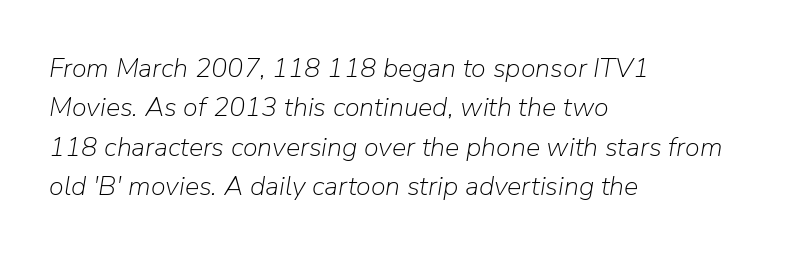
Q: Is the text bold? A: No.
Q: Is the text italic (slanted)? A: Yes, it leans right by about 9 degrees.
Q: Is the text underlined? A: No.
Q: How is the paragraph aligned? A: Left-aligned.
Q: Is the spacing between letters normal or unusually wide? A: Normal.
Q: Is the spacing between lines tight, normal or loose? A: Normal.
